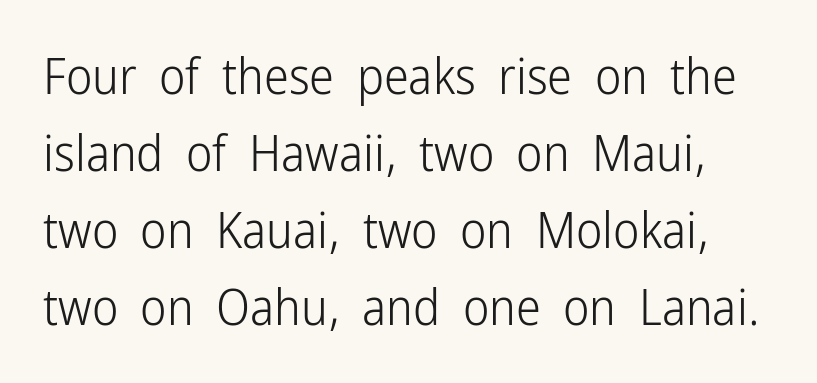
The image shows 50 px light, condensed sans-serif type, upright; set normal line spacing (1.54x), normal letter spacing, not underlined; low stroke contrast and a medium x-height.
